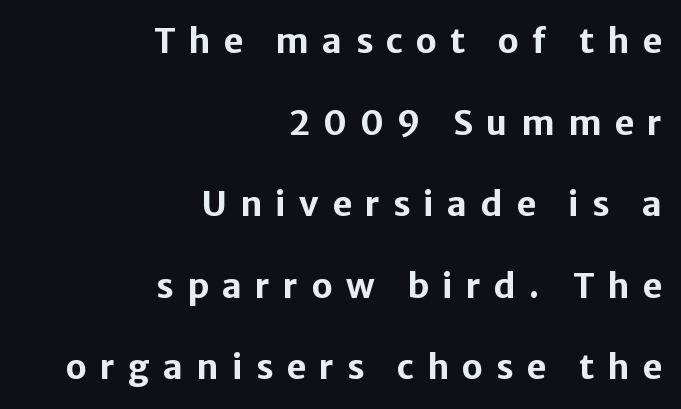
These lines are set flush right with a ragged left edge. The passage shown is typed in a proportional face where columns would drift. Descenders hang freely into open space. Weight: bold.
